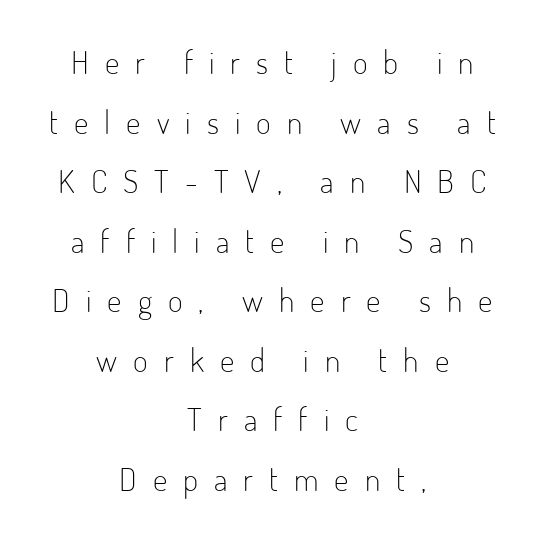
{"serif": "no", "italic": "no", "bold": "no", "weight": "light", "width": "condensed", "stroke_contrast": "low", "x_height": "small", "monospaced": "no", "underline": "no", "align": "center", "line_spacing_ratio": 1.86, "letter_spacing": "wide", "letter_spacing_em": 0.5, "glyph_px": 32}
